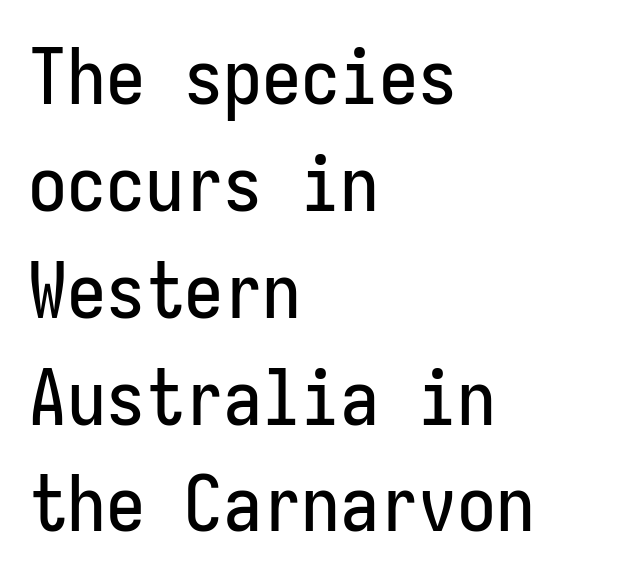
The image shows 78 px condensed sans-serif type, upright, monospaced; set left-aligned, normal line spacing (1.37x), normal letter spacing, not underlined; low stroke contrast and a medium x-height.
